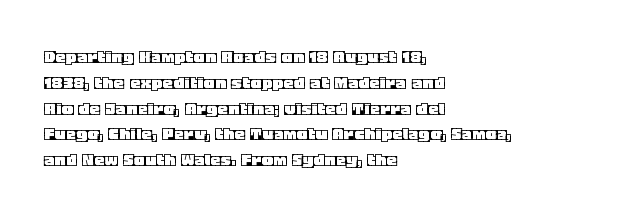
Underline: absent. This rendering uses left alignment, leaving the right contour irregular. A typesetter would mark this as roman, not italic. In terms of letterspacing, this is plain default setting.
